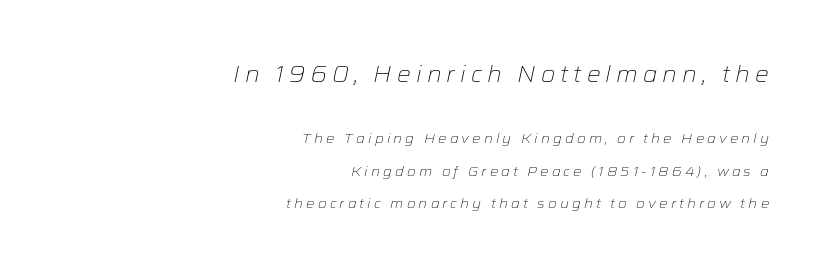
{"italic": "yes", "lean": "right", "slant_degrees": 12, "bold": "no", "underline": "no", "align": "right", "line_spacing": "loose", "line_spacing_ratio": 2.33, "letter_spacing": "wide", "letter_spacing_em": 0.22, "larger_block": "first", "size_ratio": 1.64, "glyph_px": 23}
